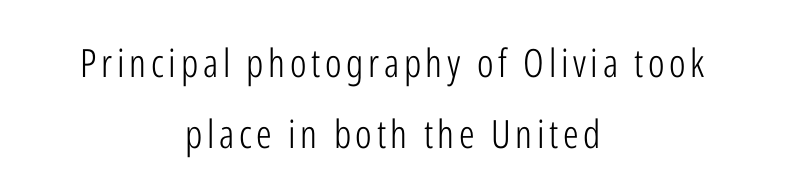
The face used here is proportionally spaced, like ordinary book or web type. Check the space under the baseline: it is left empty. In CSS terms this would be text-align: center. A roman cut, with each character standing at attention.
